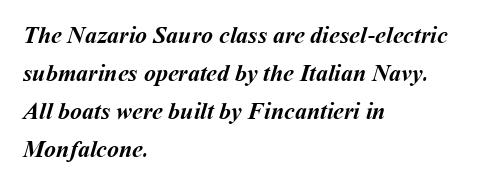
{"bold": "yes", "underline": "no", "align": "left", "line_spacing": "normal", "line_spacing_ratio": 1.59, "letter_spacing": "normal", "letter_spacing_em": 0.0, "glyph_px": 24}
